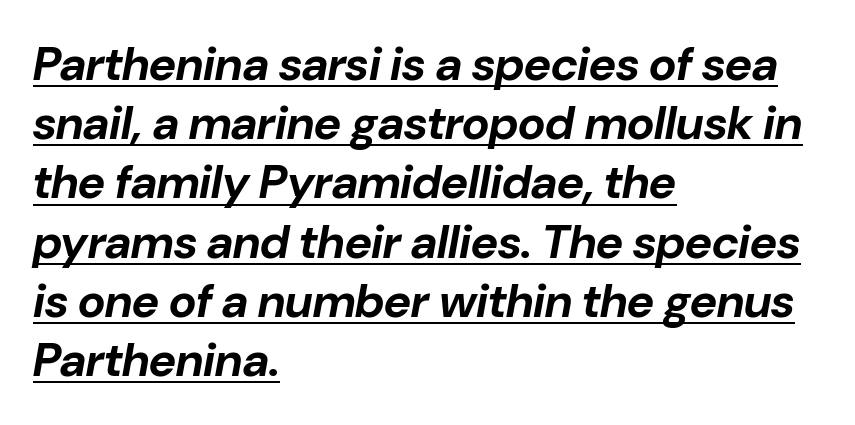
{"italic": "yes", "lean": "right", "slant_degrees": 10, "bold": "yes", "weight": "bold", "width": "normal", "stroke_contrast": "low", "x_height": "medium", "monospaced": "no", "underline": "yes", "align": "left", "line_spacing": "normal", "line_spacing_ratio": 1.26, "letter_spacing": "normal", "letter_spacing_em": 0.0, "glyph_px": 47}
